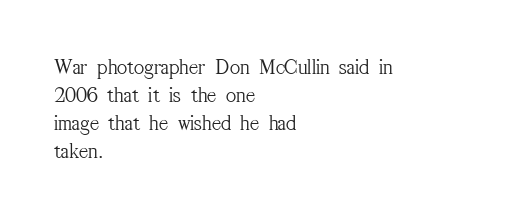
{"italic": "no", "bold": "no", "underline": "no", "align": "left", "line_spacing": "normal", "line_spacing_ratio": 1.27, "letter_spacing": "normal", "letter_spacing_em": 0.0, "glyph_px": 22}
